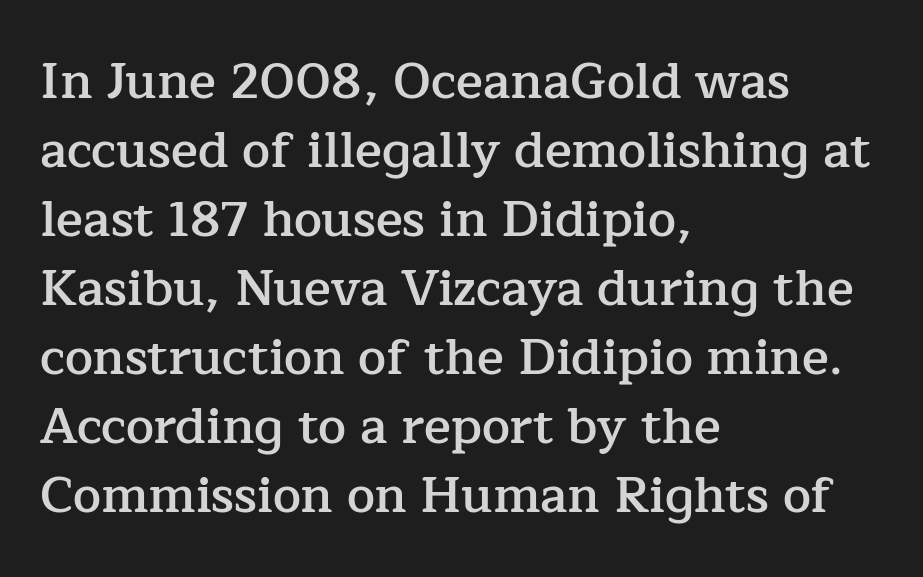
Q: Is the text bold? A: Semi-bold.
Q: Is the text italic (slanted)? A: No, it is upright.
Q: Is the typeface a serif or a sans-serif typeface? A: Serif.
Q: Is the text underlined? A: No.
Q: How is the paragraph aligned? A: Left-aligned.
Q: Is the spacing between letters normal or unusually wide? A: Normal.
Q: Is the spacing between lines tight, normal or loose? A: Normal.
Q: Width (condensed, normal, or wide)? A: Normal.
Q: Stroke contrast? A: Low.
Q: x-height? A: Medium.
Q: Monospaced? A: No.
